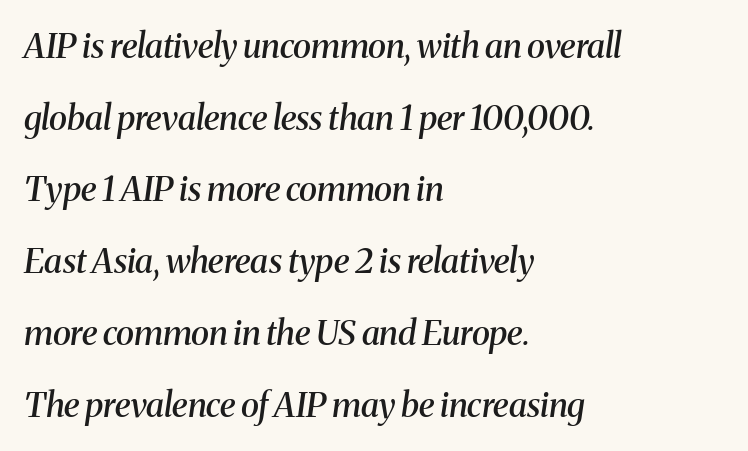
Summary of weight: moderately heavy, a semibold. These lines are composed in type with serifs. These lines stack with their left ends in a neat column. The passage shown is not underscored anywhere.
